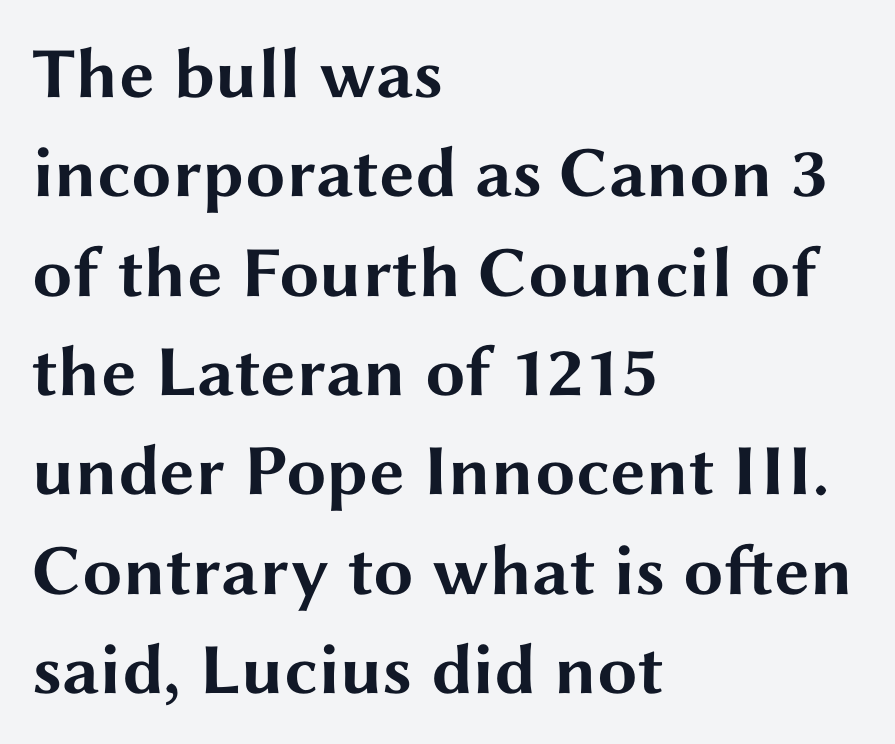
Q: Is the text bold? A: Yes.
Q: Is the text italic (slanted)? A: No, it is upright.
Q: Is the typeface a serif or a sans-serif typeface? A: Sans-serif.
Q: Is the text underlined? A: No.
Q: How is the paragraph aligned? A: Left-aligned.
Q: Is the spacing between letters normal or unusually wide? A: Normal.
Q: Is the spacing between lines tight, normal or loose? A: Normal.
Q: Width (condensed, normal, or wide)? A: Wide.
Q: Stroke contrast? A: Medium.
Q: x-height? A: Medium.
Q: Monospaced? A: No.
